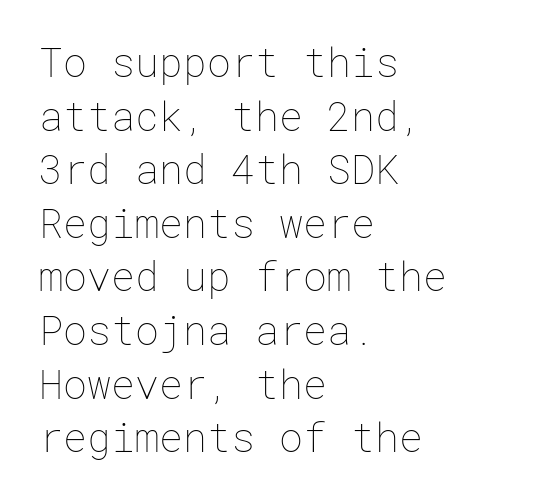
Style check: upright. These lines stack with their left ends in a neat column. Does the leading feel generous? No, just average. A bare baseline throughout the passage. Think standard paragraph weight, or any step lighter than that. Is the letter spacing exaggerated? No — it looks like the ordinary default.
